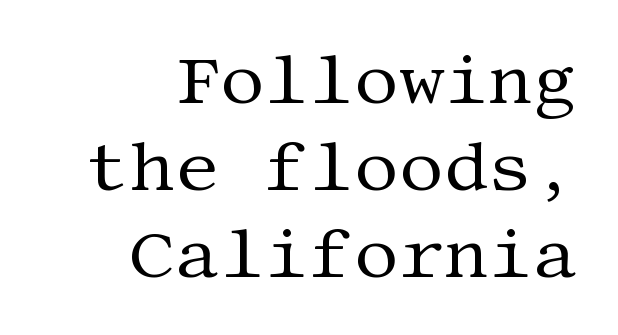
The typography opts for an upright posture over an oblique one. Little horizontal feet cap the strokes, marking this as serif type. These lines are set flush right with a ragged left edge. The tracking reads as untouched default to a designer's eye.
